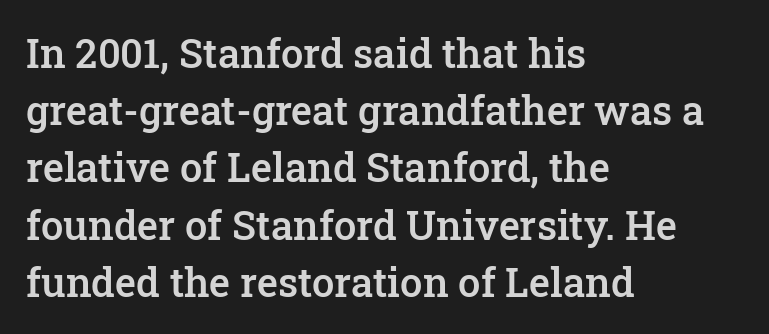
The image shows 40 px semibold serif type, upright; set left-aligned, normal line spacing (1.43x), normal letter spacing, not underlined; low stroke contrast and a medium x-height.
